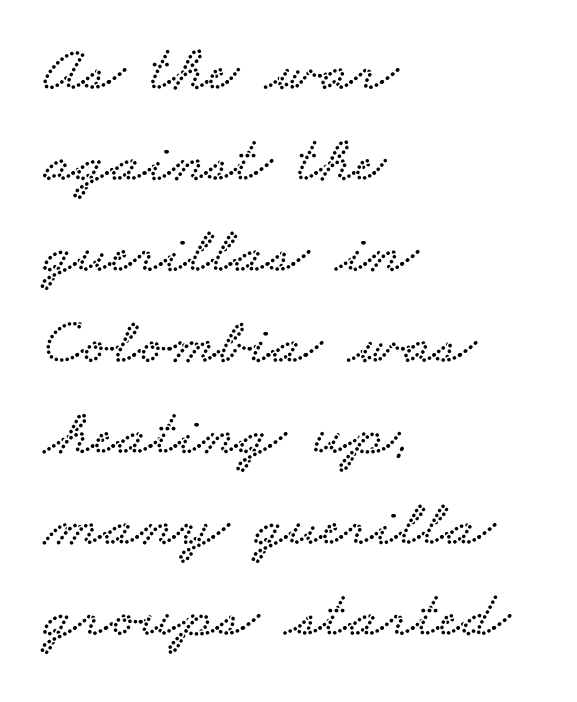
{"serif": "yes", "width": "wide", "stroke_contrast": "low", "x_height": "small", "monospaced": "no", "underline": "no", "align": "left", "line_spacing": "normal", "line_spacing_ratio": 1.38, "letter_spacing": "normal", "letter_spacing_em": 0.0, "glyph_px": 66}
